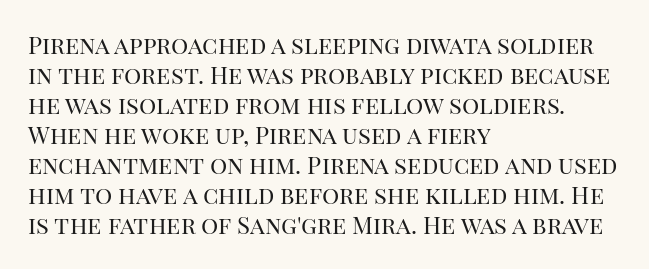
Q: Is the text bold? A: No.
Q: Is the text italic (slanted)? A: No, it is upright.
Q: Is the text underlined? A: No.
Q: How is the paragraph aligned? A: Left-aligned.
Q: Is the spacing between letters normal or unusually wide? A: Normal.
Q: Is the spacing between lines tight, normal or loose? A: Normal.
